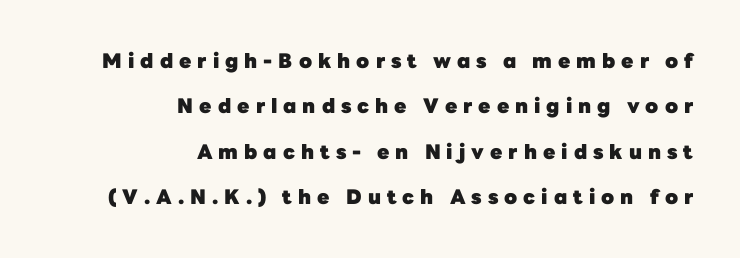
{"italic": "no", "bold": "yes", "underline": "no", "align": "right", "line_spacing": "loose", "line_spacing_ratio": 2.27, "letter_spacing": "wide", "letter_spacing_em": 0.3, "glyph_px": 20}
